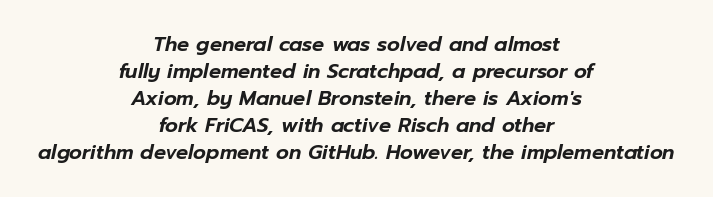
The image shows 20 px text type, italic (leaning right); set centered, normal line spacing (1.35x), normal letter spacing, not underlined.
